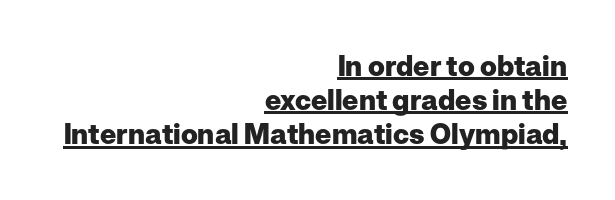
{"serif": "no", "italic": "no", "bold": "yes", "weight": "heavy", "width": "normal", "stroke_contrast": "low", "x_height": "medium", "monospaced": "no", "underline": "yes", "align": "right", "line_spacing_ratio": 1.22, "letter_spacing": "normal", "letter_spacing_em": 0.0, "glyph_px": 28}
